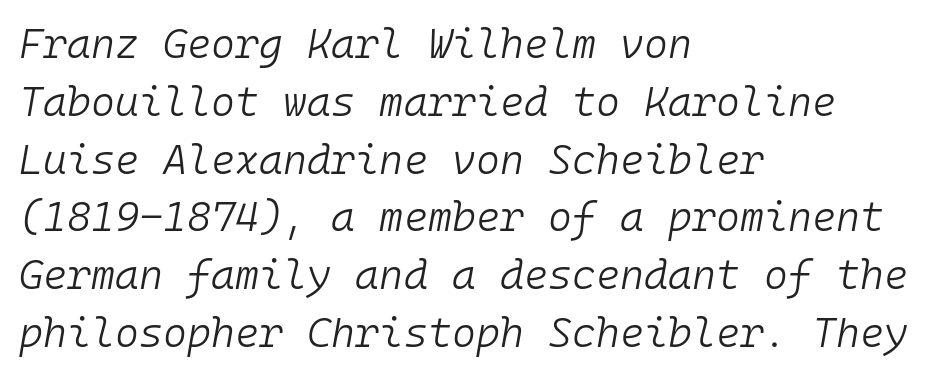
The image shows 41 px light type, italic (leaning right), monospaced; set left-aligned, normal line spacing (1.41x), normal letter spacing, not underlined; low stroke contrast and a medium x-height.
